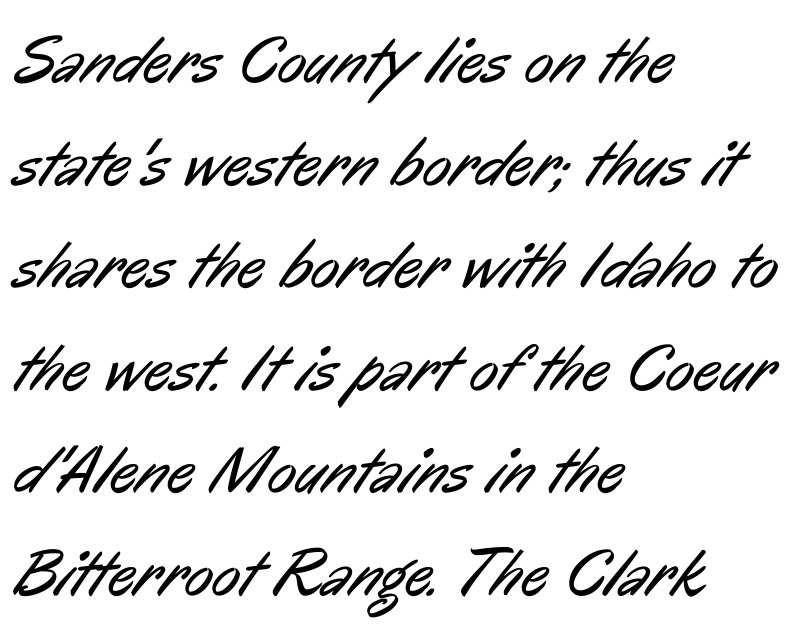
The image shows 67 px regular-weight, condensed sans-serif type; set left-aligned, normal line spacing (1.53x), normal letter spacing, not underlined; low stroke contrast and a medium x-height.
